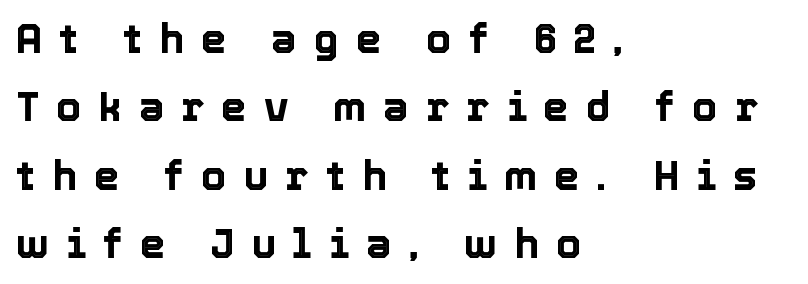
The image shows 41 px text type, upright; set left-aligned, normal line spacing (1.67x), unusually wide letter spacing (+0.41 em), not underlined; a medium x-height.
